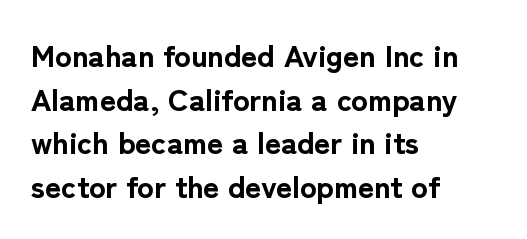
{"serif": "no", "italic": "no", "bold": "yes", "weight": "bold", "width": "normal", "stroke_contrast": "low", "x_height": "medium", "monospaced": "no", "underline": "no", "align": "left", "line_spacing": "normal", "line_spacing_ratio": 1.41, "letter_spacing": "normal", "letter_spacing_em": 0.0, "glyph_px": 31}
